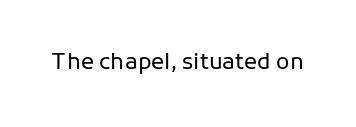
The space directly below the letters is spotless. Quick note: not italic, upright. The line texture is even and compact thanks to regular tracking. These glyphs show unthickened strokes, regular width or finer.
